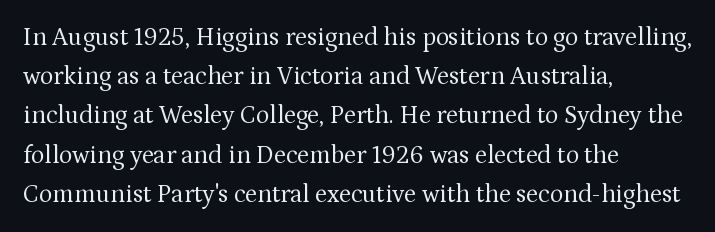
Is this a heavy cut? Hardly; it is regular or lighter. In CSS terms this would be text-align: left. Words appear dense and cohesive because spacing is normal. The gap between lines stays unmarked. Reading down the column, the eye jumps a familiar distance to each next line. This is roman type, the default non-slanted kind.
